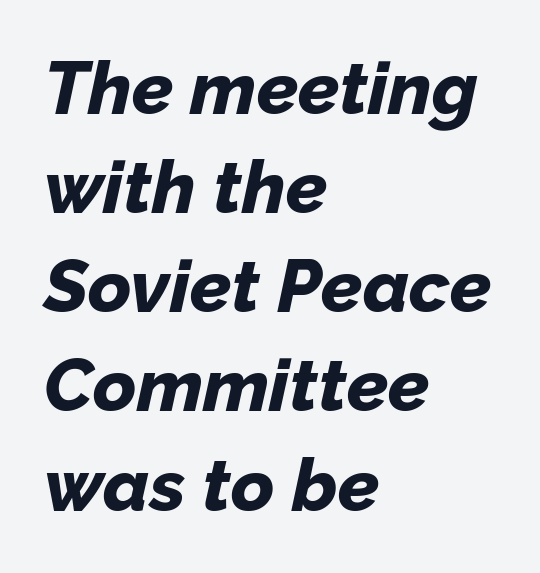
Q: Is the text bold? A: Yes.
Q: Is the text italic (slanted)? A: Yes, it leans right by about 12 degrees.
Q: Is the text underlined? A: No.
Q: How is the paragraph aligned? A: Left-aligned.
Q: Is the spacing between letters normal or unusually wide? A: Normal.
Q: Is the spacing between lines tight, normal or loose? A: Normal.
Q: Width (condensed, normal, or wide)? A: Normal.
Q: Stroke contrast? A: Low.
Q: x-height? A: Medium.
Q: Monospaced? A: No.
